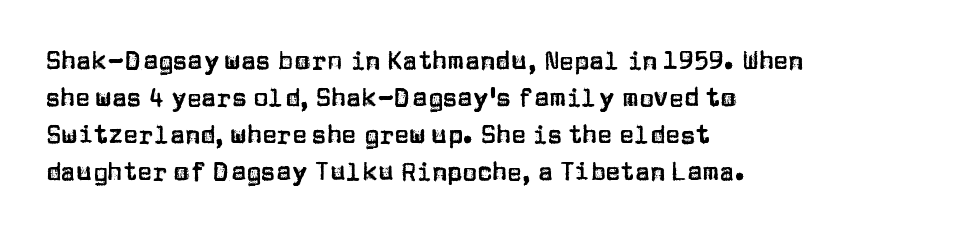
Q: Is the text italic (slanted)? A: No, it is upright.
Q: Is the text underlined? A: No.
Q: How is the paragraph aligned? A: Left-aligned.
Q: Is the spacing between letters normal or unusually wide? A: Normal.
Q: Is the spacing between lines tight, normal or loose? A: Normal.
